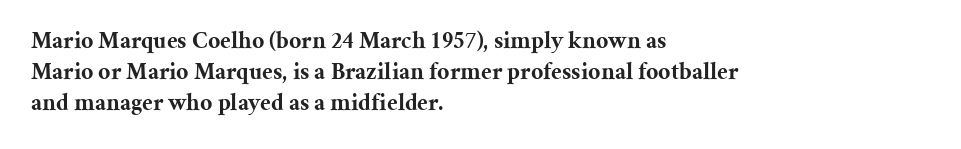
The image shows 24 px bold type, upright; set left-aligned, normal line spacing (1.29x), normal letter spacing, not underlined.
